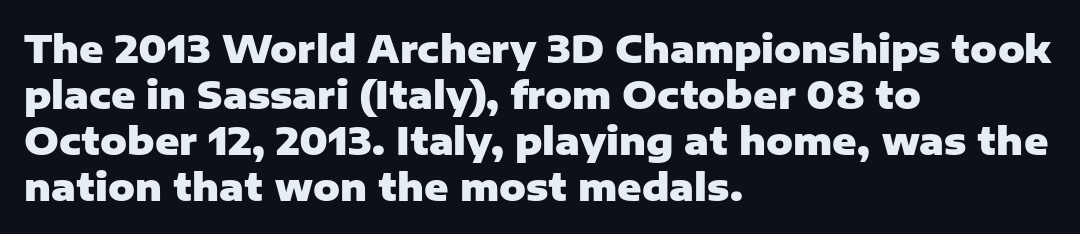
{"serif": "no", "italic": "no", "bold": "yes", "weight": "heavy", "width": "normal", "stroke_contrast": "low", "x_height": "medium", "monospaced": "no", "underline": "no", "align": "left", "line_spacing_ratio": 1.24, "letter_spacing": "normal", "letter_spacing_em": 0.0, "glyph_px": 37}
